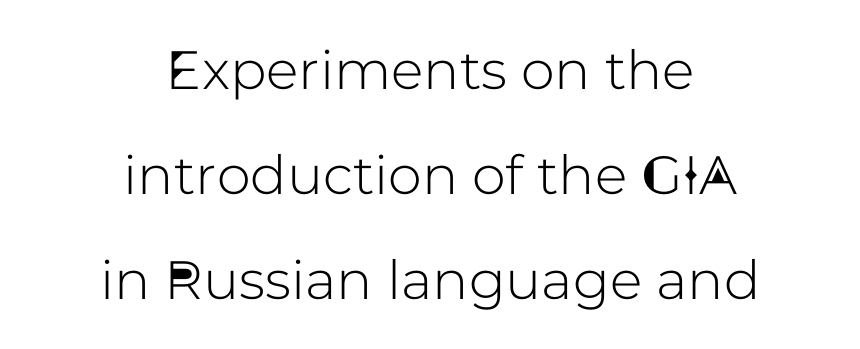
Q: Is the text italic (slanted)? A: No, it is upright.
Q: Is the typeface a serif or a sans-serif typeface? A: Sans-serif.
Q: Is the text underlined? A: No.
Q: How is the paragraph aligned? A: Centered.
Q: Is the spacing between letters normal or unusually wide? A: Normal.
Q: Is the spacing between lines tight, normal or loose? A: Loose.
Q: Width (condensed, normal, or wide)? A: Normal.
Q: Stroke contrast? A: Low.
Q: x-height? A: Medium.
Q: Monospaced? A: No.
